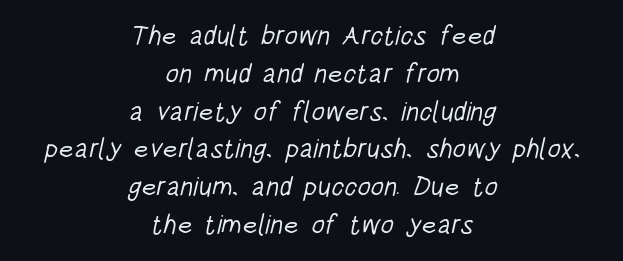
{"bold": "no", "underline": "no", "align": "center", "line_spacing": "normal", "line_spacing_ratio": 1.4, "letter_spacing": "normal", "letter_spacing_em": 0.0, "glyph_px": 27}
